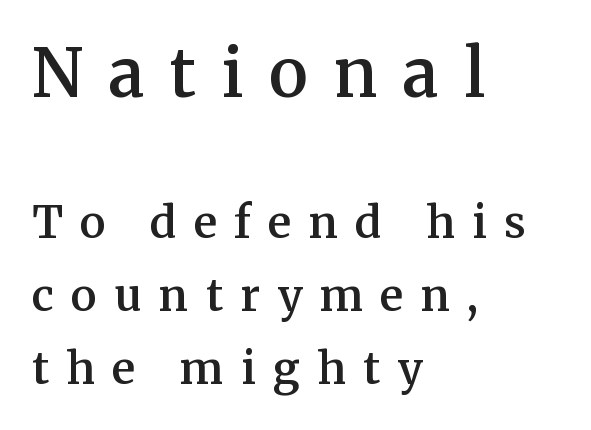
Q: Is the text bold? A: Semi-bold.
Q: Is the text italic (slanted)? A: No, it is upright.
Q: Is the typeface a serif or a sans-serif typeface? A: Serif.
Q: Is the text underlined? A: No.
Q: How is the paragraph aligned? A: Left-aligned.
Q: Is the spacing between letters normal or unusually wide? A: Unusually wide.
Q: Is the spacing between lines tight, normal or loose? A: Normal.
Q: Which block of text is set in a larger size, the first (top) or the second (bottom)? A: The first (top) one.
Q: Width (condensed, normal, or wide)? A: Normal.
Q: Stroke contrast? A: Medium.
Q: x-height? A: Medium.
Q: Monospaced? A: No.
